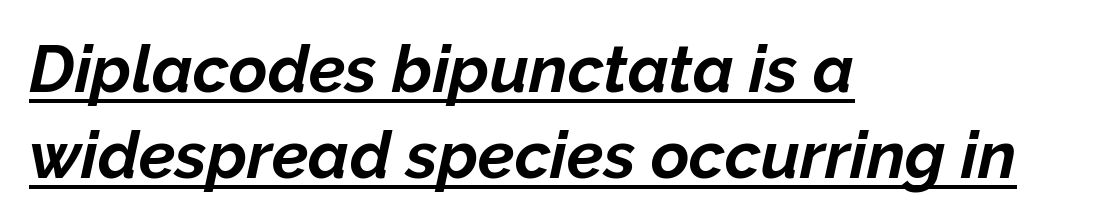
The image shows 66 px bold type, italic (leaning right); set left-aligned, normal line spacing (1.3x), normal letter spacing, underlined; low stroke contrast and a medium x-height.
